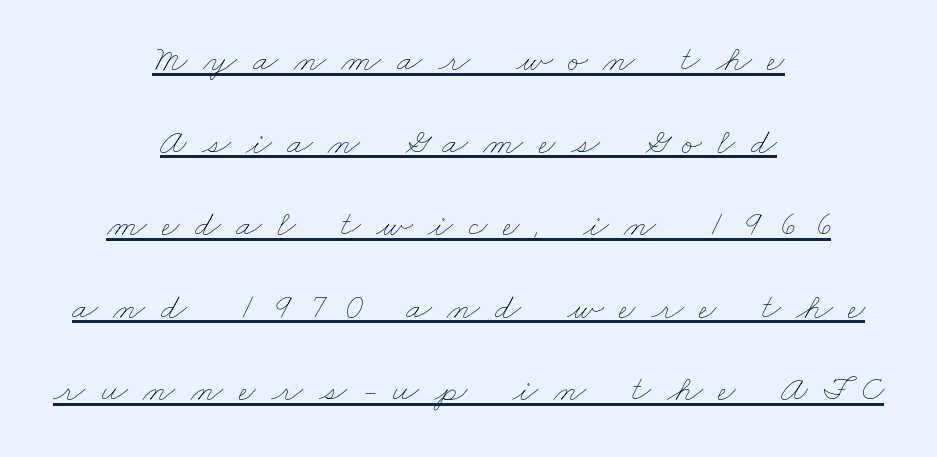
The image shows 37 px thin, wide type; set centered, loose line spacing (2.23x), unusually wide letter spacing (+0.42 em), underlined; low stroke contrast and a small x-height.
